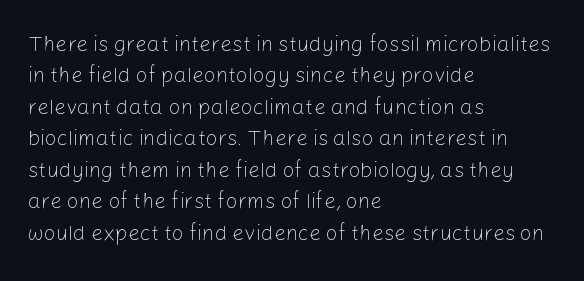
Q: Is the text bold? A: No.
Q: Is the text italic (slanted)? A: No, it is upright.
Q: Is the text underlined? A: No.
Q: How is the paragraph aligned? A: Left-aligned.
Q: Is the spacing between letters normal or unusually wide? A: Normal.
Q: Is the spacing between lines tight, normal or loose? A: Normal.
